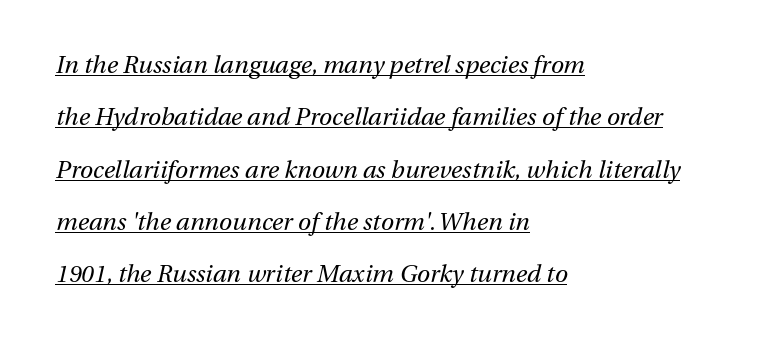
The space between consecutive lines is lavish. Tall strokes in this sample are angled rather than plumb. Is the block centered? No — it sits flush against the left margin. The gaps between neighbouring characters are ordinary and unremarkable. This is underlined copy, the kind a proofreader might mark for attention.
